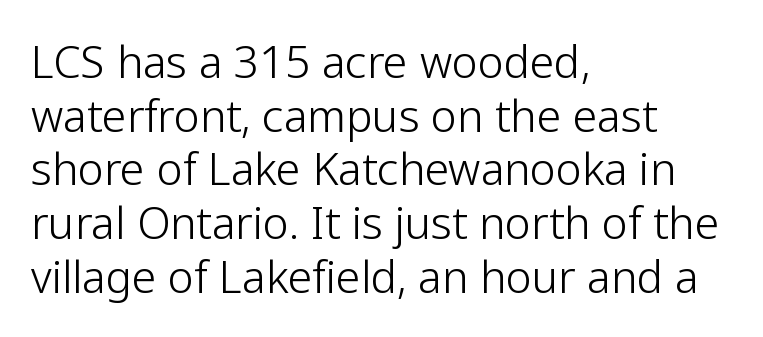
The letters advance in unequal steps, a hallmark of proportional type. The characters display no serif detailing; their extremities are plain. The lines are quadded left. No extra ink here — the face is not bold. A clean baseline with only descenders dipping below it.
